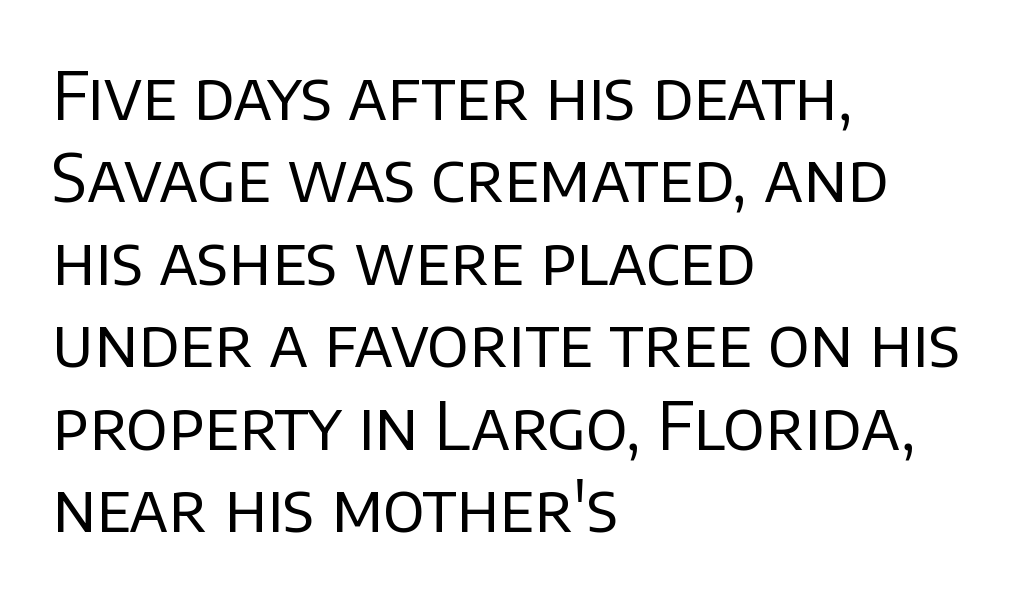
Q: Is the text bold? A: No.
Q: Is the text italic (slanted)? A: No, it is upright.
Q: Is the typeface a serif or a sans-serif typeface? A: Sans-serif.
Q: Is the text underlined? A: No.
Q: How is the paragraph aligned? A: Left-aligned.
Q: Is the spacing between letters normal or unusually wide? A: Normal.
Q: Is the spacing between lines tight, normal or loose? A: Normal.
Q: Width (condensed, normal, or wide)? A: Normal.
Q: Stroke contrast? A: Low.
Q: x-height? A: Large.
Q: Monospaced? A: No.
